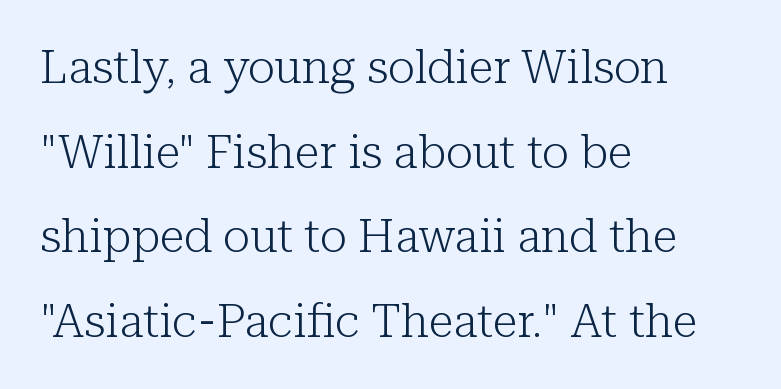
Q: Is the text bold? A: No.
Q: Is the text italic (slanted)? A: No, it is upright.
Q: Is the typeface a serif or a sans-serif typeface? A: Serif.
Q: Is the text underlined? A: No.
Q: How is the paragraph aligned? A: Left-aligned.
Q: Is the spacing between letters normal or unusually wide? A: Normal.
Q: Width (condensed, normal, or wide)? A: Normal.
Q: Stroke contrast? A: Low.
Q: x-height? A: Medium.
Q: Monospaced? A: No.
